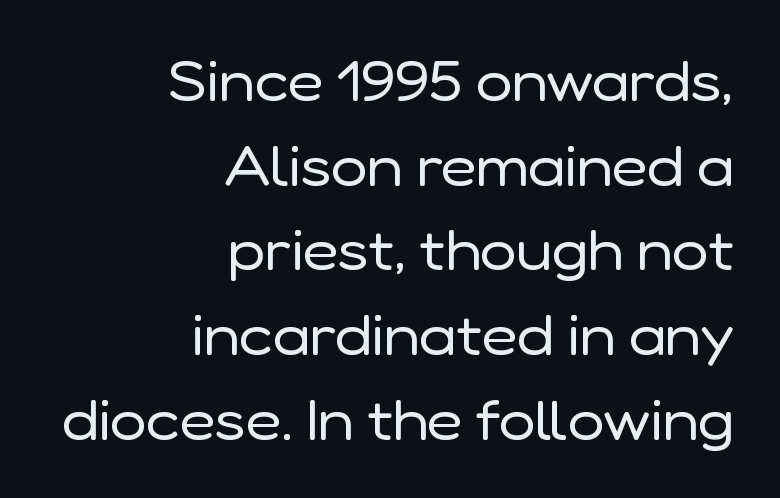
The image shows 55 px regular-weight sans-serif type, upright; set right-aligned, normal line spacing (1.54x), normal letter spacing, not underlined; low stroke contrast and a medium x-height.
